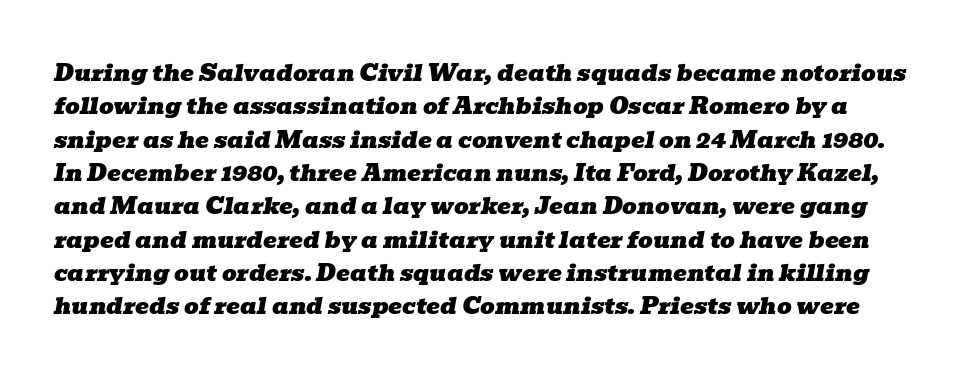
A normal amount of white space separates one row of letters from the next. The string is rendered with underlining switched off. There's an unmistakable incline to the writing here. These lines keep a tight, regular rhythm from letter to letter.
